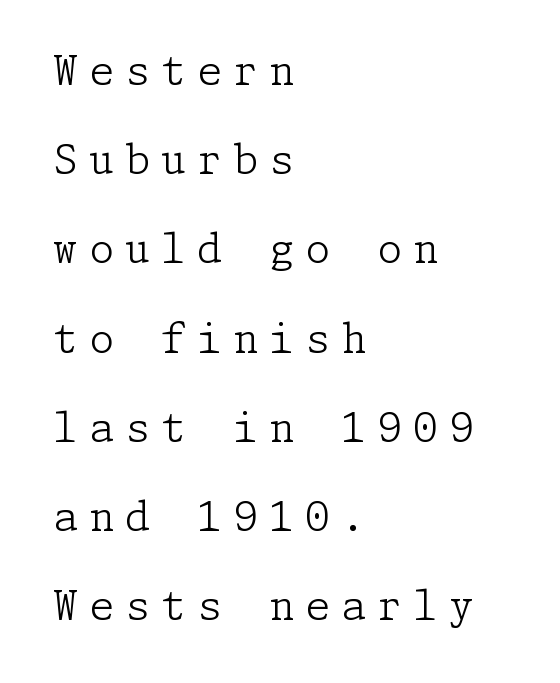
Q: Is the text bold? A: No.
Q: Is the text italic (slanted)? A: No, it is upright.
Q: Is the typeface a serif or a sans-serif typeface? A: Serif.
Q: Is the text underlined? A: No.
Q: How is the paragraph aligned? A: Left-aligned.
Q: Is the spacing between letters normal or unusually wide? A: Unusually wide.
Q: Is the spacing between lines tight, normal or loose? A: Loose.
Q: Width (condensed, normal, or wide)? A: Normal.
Q: Stroke contrast? A: Low.
Q: x-height? A: Medium.
